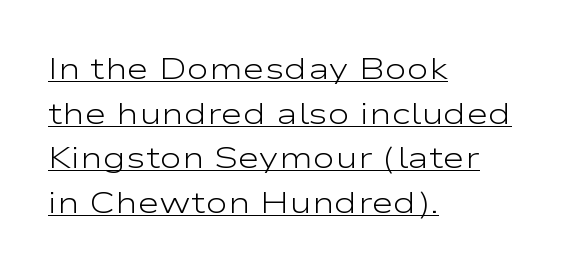
In designer terms, the underline attribute is active on this setting. Quick note: interline space is typical. A typesetter would call this proportional, since set widths differ per character. Classification — sans serif. The text block is weighted toward the left margin, trailing off unevenly rightward.
